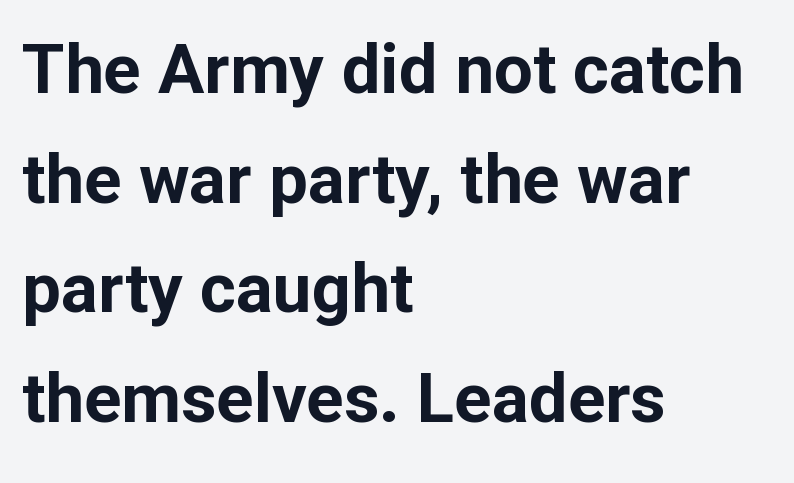
The image shows 69 px bold sans-serif type, upright; set left-aligned, normal line spacing (1.59x), normal letter spacing, not underlined; low stroke contrast and a medium x-height.
